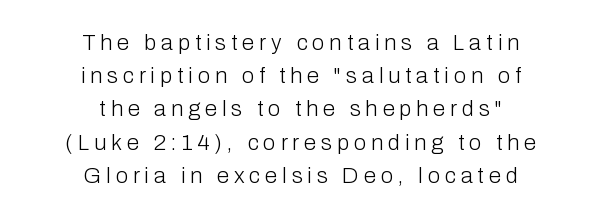
Q: Is the text bold? A: No.
Q: Is the text italic (slanted)? A: No, it is upright.
Q: Is the text underlined? A: No.
Q: How is the paragraph aligned? A: Centered.
Q: Is the spacing between letters normal or unusually wide? A: Unusually wide.
Q: Is the spacing between lines tight, normal or loose? A: Normal.
